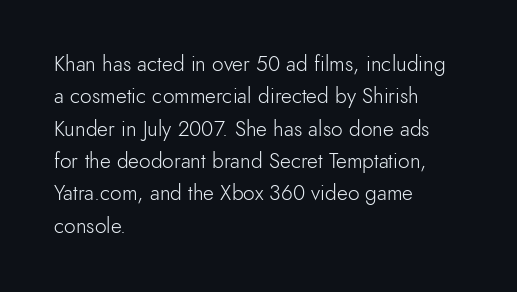
Words float on clear page, feet unadorned. Letters have the restrained weight of plain body copy at most. Horizontal alignment here is leftward, the default for most running prose. Whoever set this chose a conventional vertical rhythm. This sample uses an upright cut, with every glyph sitting square on the baseline.
